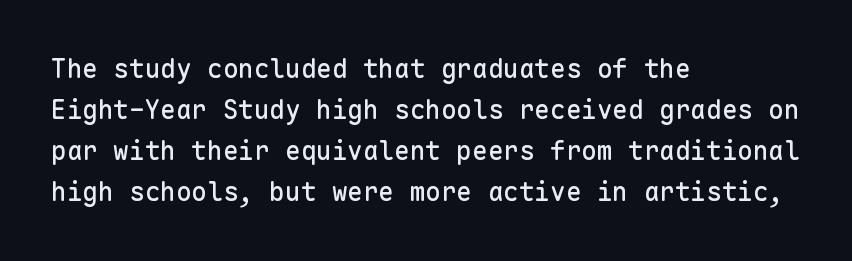
Q: Is the text italic (slanted)? A: No, it is upright.
Q: Is the text underlined? A: No.
Q: How is the paragraph aligned? A: Left-aligned.
Q: Is the spacing between letters normal or unusually wide? A: Normal.
Q: Is the spacing between lines tight, normal or loose? A: Normal.
